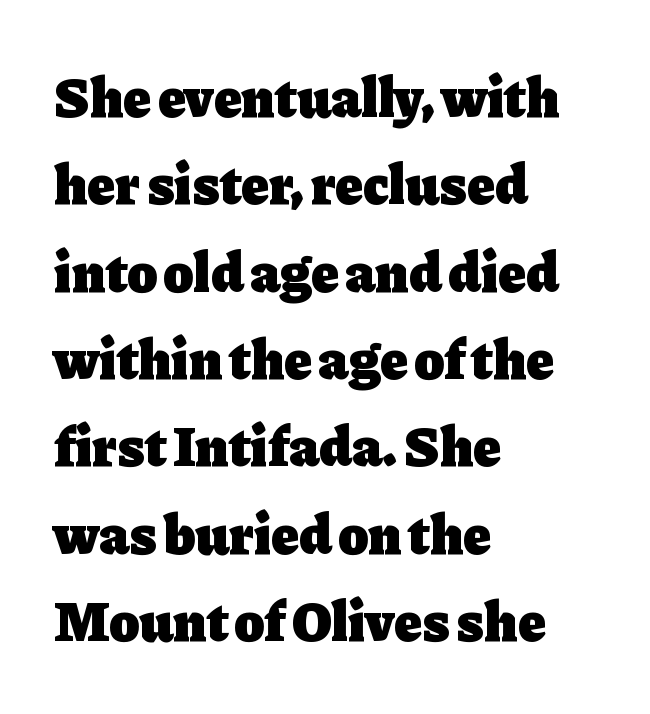
The image shows 56 px heavy serif type, upright; set left-aligned, normal line spacing (1.56x), normal letter spacing, not underlined; low stroke contrast and a medium x-height.
